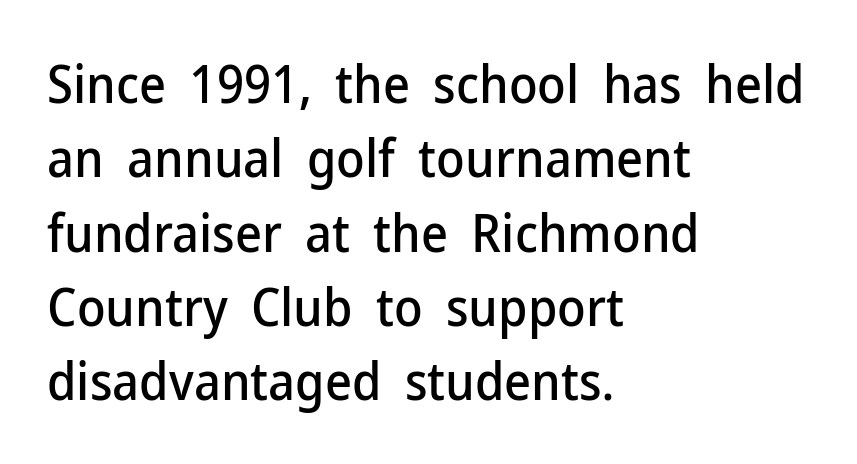
Q: Is the text italic (slanted)? A: No, it is upright.
Q: Is the typeface a serif or a sans-serif typeface? A: Sans-serif.
Q: Is the text underlined? A: No.
Q: How is the paragraph aligned? A: Left-aligned.
Q: Is the spacing between letters normal or unusually wide? A: Normal.
Q: Is the spacing between lines tight, normal or loose? A: Normal.
Q: Width (condensed, normal, or wide)? A: Normal.
Q: Stroke contrast? A: Low.
Q: x-height? A: Medium.
Q: Monospaced? A: No.
